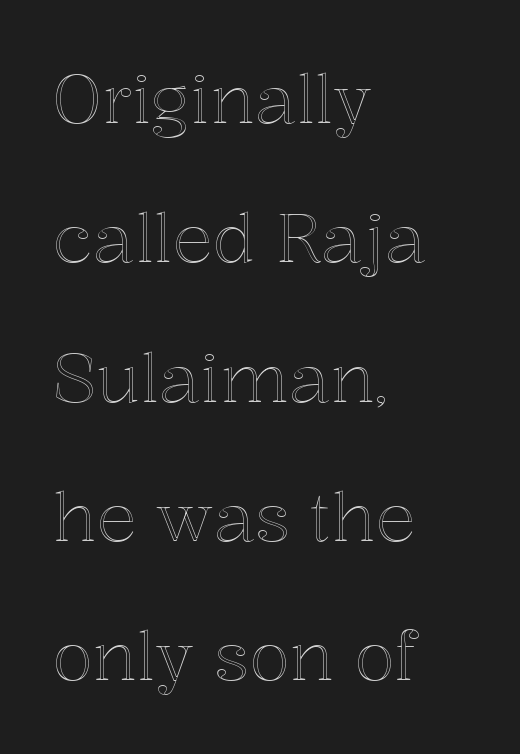
{"italic": "no", "width": "normal", "x_height": "medium", "monospaced": "no", "underline": "no", "align": "left", "line_spacing": "loose", "line_spacing_ratio": 2.08, "letter_spacing": "normal", "letter_spacing_em": 0.0, "glyph_px": 67}
